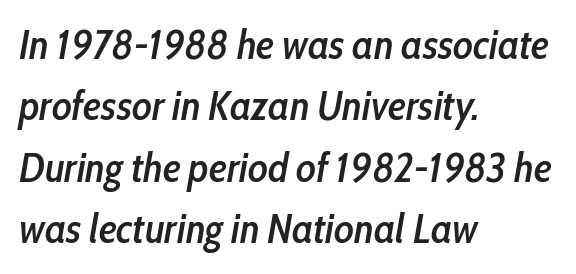
{"italic": "yes", "lean": "right", "slant_degrees": 10, "bold": "semi", "weight": "semibold", "width": "condensed", "stroke_contrast": "low", "x_height": "medium", "monospaced": "no", "underline": "no", "align": "left", "line_spacing": "normal", "line_spacing_ratio": 1.5, "letter_spacing": "normal", "letter_spacing_em": 0.0, "glyph_px": 41}
